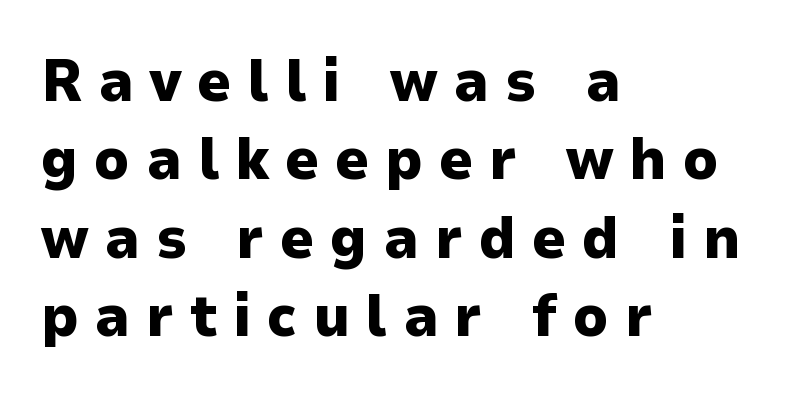
Classification — sans serif. The rendering uses a bold face; every stroke is thick and dark. Does the lettering tilt? It doesn't — this is upright. Rule under the text: the space is simply empty. This sample keeps an unexceptional amount of space between lines.
